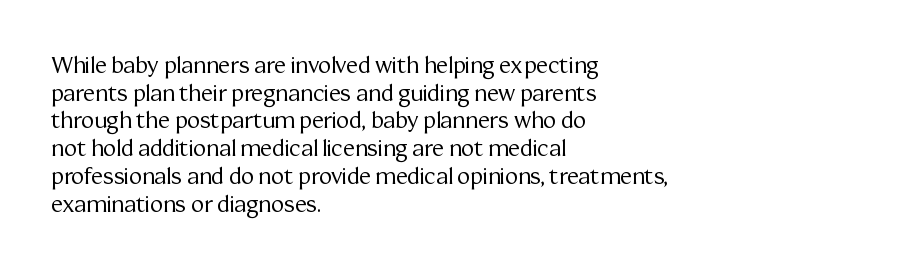
Q: Is the text bold? A: No.
Q: Is the text italic (slanted)? A: No, it is upright.
Q: Is the text underlined? A: No.
Q: How is the paragraph aligned? A: Left-aligned.
Q: Is the spacing between letters normal or unusually wide? A: Normal.
Q: Is the spacing between lines tight, normal or loose? A: Normal.
